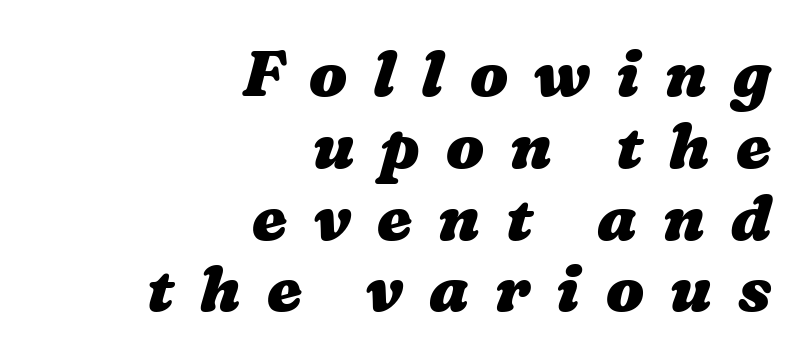
The image shows 63 px heavy, wide type; set right-aligned, tight line spacing (1.14x), unusually wide letter spacing (+0.41 em), not underlined; medium stroke contrast and a medium x-height.
